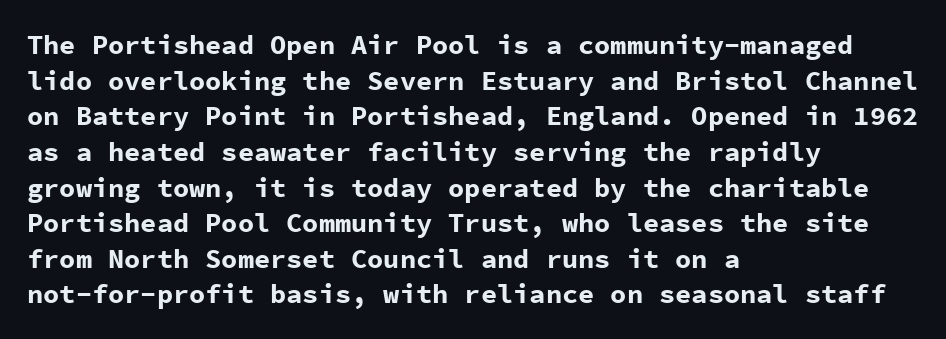
{"italic": "no", "bold": "yes", "underline": "no", "align": "left", "line_spacing": "normal", "line_spacing_ratio": 1.32, "letter_spacing": "normal", "letter_spacing_em": 0.0, "glyph_px": 27}
